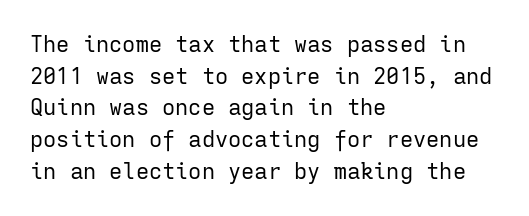
{"italic": "no", "bold": "no", "underline": "no", "align": "left", "line_spacing": "normal", "line_spacing_ratio": 1.44, "letter_spacing": "normal", "letter_spacing_em": 0.0, "glyph_px": 22}
